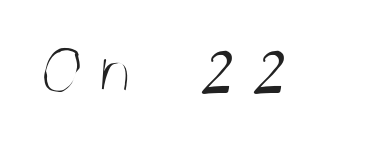
{"serif": "no", "bold": "no", "weight": "light", "width": "condensed", "stroke_contrast": "medium", "x_height": "large", "monospaced": "no", "underline": "no", "letter_spacing": "wide", "letter_spacing_em": 0.22, "glyph_px": 75}
